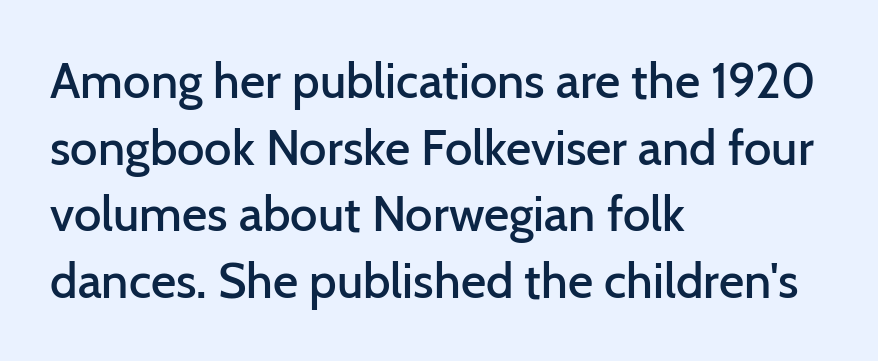
{"serif": "no", "italic": "no", "bold": "semi", "weight": "semibold", "width": "normal", "stroke_contrast": "low", "x_height": "medium", "monospaced": "no", "underline": "no", "align": "left", "line_spacing": "normal", "line_spacing_ratio": 1.36, "letter_spacing": "normal", "letter_spacing_em": 0.0, "glyph_px": 49}
